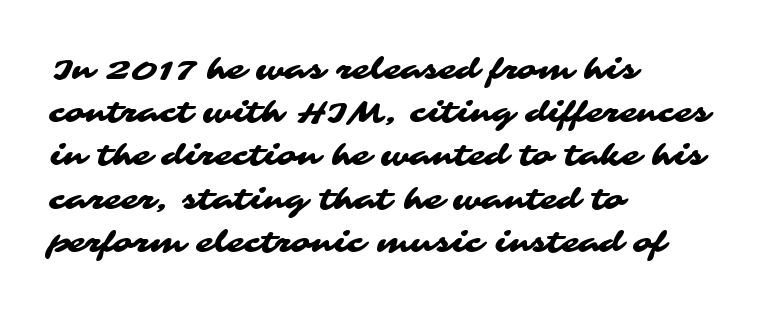
The tracking reads as untouched default to a designer's eye. The font family rendered here belongs to the sans-serif group. Clear beneath every line of the passage. The leading is moderate, giving the passage an even texture. Note the varied advance widths — an 'i' is clearly narrower than an 'm'.
